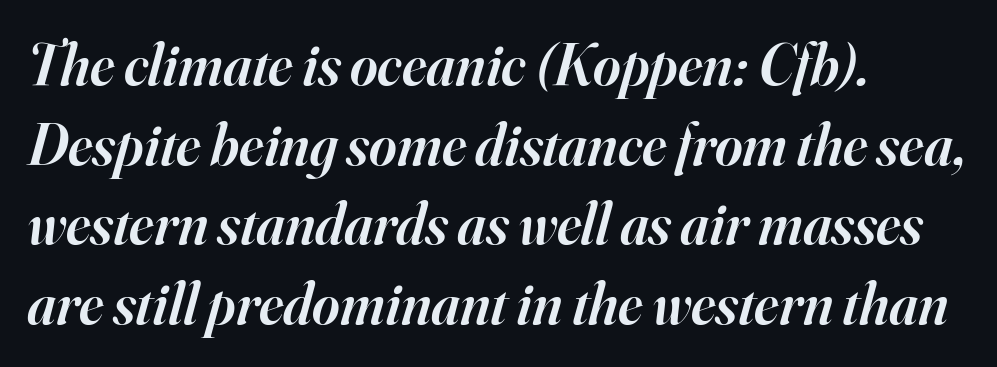
The image shows 59 px semibold serif type, italic (leaning right); set left-aligned, normal line spacing (1.35x), normal letter spacing, not underlined; high stroke contrast and a small x-height.
